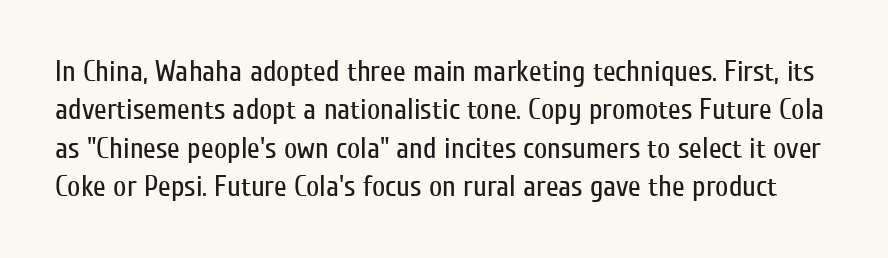
{"serif": "no", "italic": "no", "bold": "no", "weight": "regular", "width": "condensed", "stroke_contrast": "low", "x_height": "medium", "monospaced": "no", "underline": "no", "line_spacing": "normal", "line_spacing_ratio": 1.32, "letter_spacing": "normal", "letter_spacing_em": 0.0, "glyph_px": 29}
